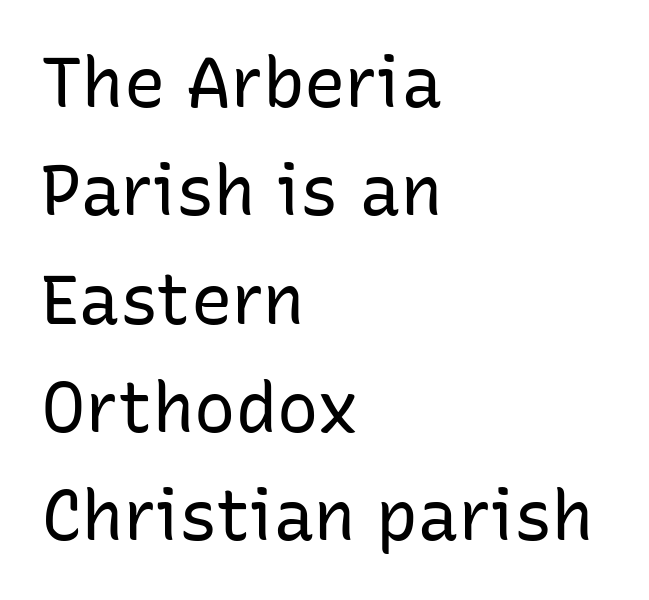
The foot of each line stays bare and open. Summary of vertical rhythm: regular, with standard interline spacing. The specimen reads as upright at a glance. One-word summary of the alignment: left.
